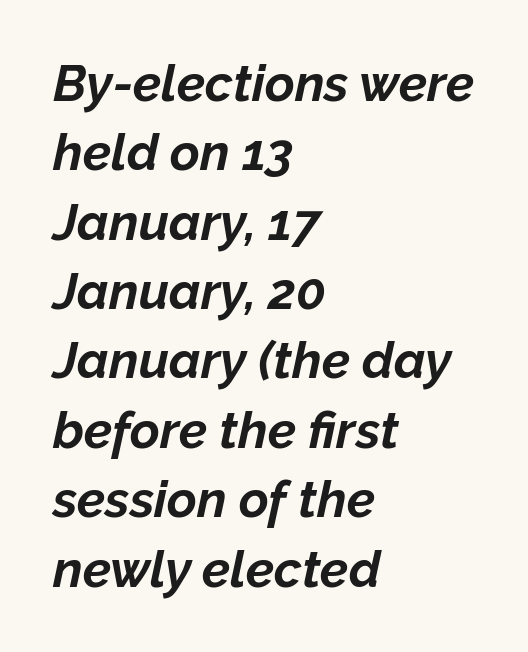
The image shows 51 px bold type, italic (leaning right); set left-aligned, normal line spacing (1.36x), normal letter spacing, not underlined; low stroke contrast and a medium x-height.
